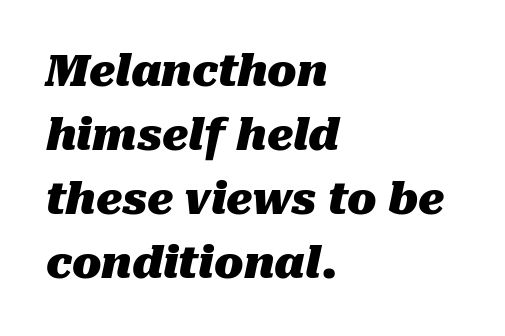
{"italic": "yes", "lean": "right", "slant_degrees": 10, "bold": "yes", "weight": "heavy", "width": "normal", "stroke_contrast": "medium", "x_height": "medium", "monospaced": "no", "underline": "no", "align": "left", "line_spacing": "normal", "line_spacing_ratio": 1.49, "letter_spacing": "normal", "letter_spacing_em": 0.0, "glyph_px": 43}
